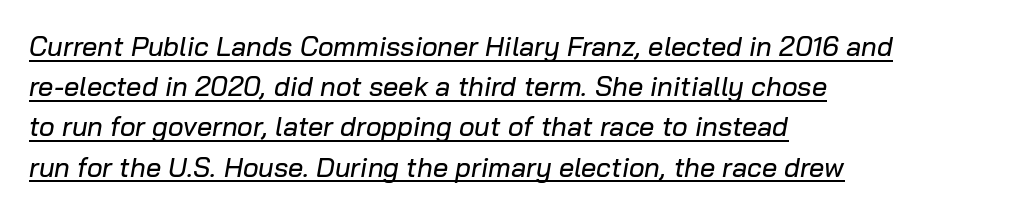
The image shows 27 px text type, italic (leaning right); set left-aligned, normal line spacing (1.49x), normal letter spacing, underlined.
